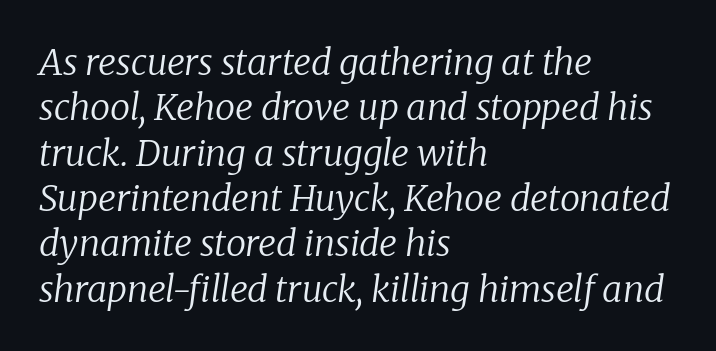
Quick note: interline space is typical. Varying glyph widths throughout — classic text-font behaviour. Short note: letters normally spaced. Designer's note — italics engaged. The passage shown is typeset with a serif family. A classic flush-left, rag-right setting is used for this passage.
